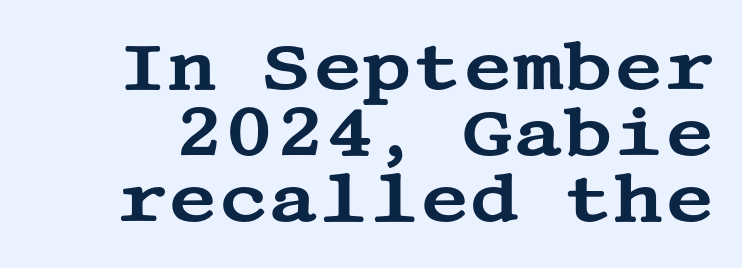
The image shows 68 px wide serif type, upright; set tight line spacing (0.97x), normal letter spacing, not underlined; medium stroke contrast and a large x-height.
